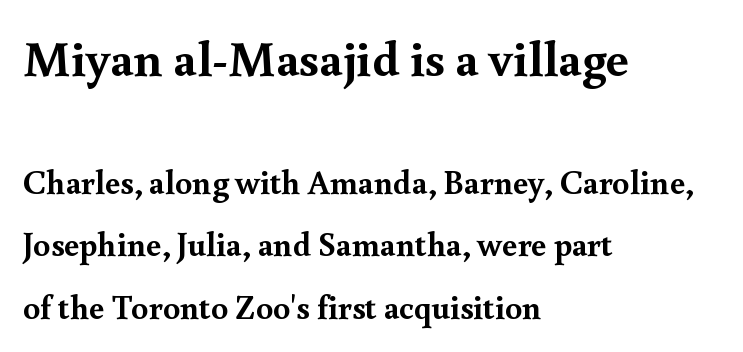
Q: Is the text bold? A: Yes.
Q: Is the text italic (slanted)? A: No, it is upright.
Q: Is the typeface a serif or a sans-serif typeface? A: Serif.
Q: Is the text underlined? A: No.
Q: How is the paragraph aligned? A: Left-aligned.
Q: Is the spacing between letters normal or unusually wide? A: Normal.
Q: Which block of text is set in a larger size, the first (top) or the second (bottom)? A: The first (top) one.
Q: Width (condensed, normal, or wide)? A: Normal.
Q: x-height? A: Small.
Q: Monospaced? A: No.
